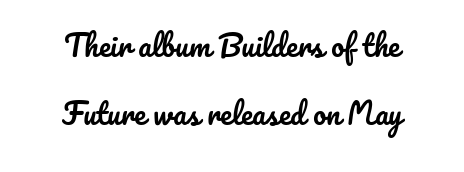
{"width": "normal", "stroke_contrast": "low", "x_height": "small", "monospaced": "no", "underline": "no", "line_spacing": "loose", "line_spacing_ratio": 2.34, "letter_spacing": "normal", "letter_spacing_em": 0.0, "glyph_px": 29}
